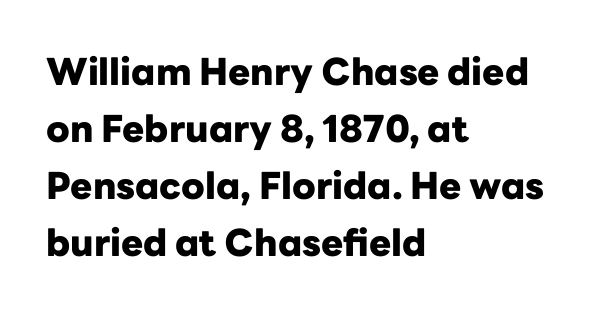
{"serif": "no", "italic": "no", "bold": "yes", "weight": "heavy", "width": "normal", "stroke_contrast": "low", "x_height": "medium", "monospaced": "no", "underline": "no", "align": "left", "line_spacing": "normal", "line_spacing_ratio": 1.54, "letter_spacing": "normal", "letter_spacing_em": 0.0, "glyph_px": 37}
